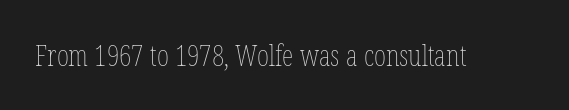
Q: Is the text bold? A: No.
Q: Is the text italic (slanted)? A: No, it is upright.
Q: Is the text underlined? A: No.
Q: Is the spacing between letters normal or unusually wide? A: Normal.
Q: Width (condensed, normal, or wide)? A: Condensed.
Q: Stroke contrast? A: Low.
Q: x-height? A: Medium.
Q: Monospaced? A: No.
